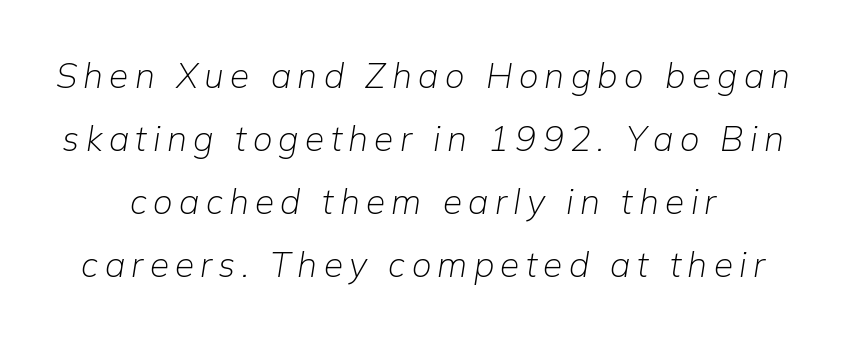
{"italic": "yes", "lean": "right", "slant_degrees": 9, "bold": "no", "weight": "light", "width": "normal", "stroke_contrast": "low", "x_height": "medium", "monospaced": "no", "underline": "no", "line_spacing_ratio": 1.8, "glyph_px": 35}
